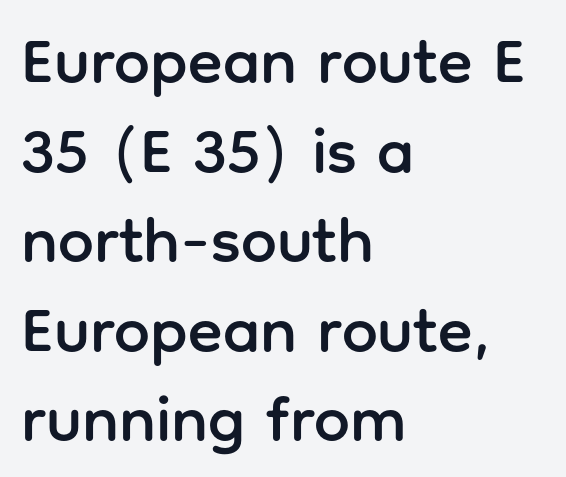
The image shows 64 px sans-serif type, upright; set left-aligned, normal line spacing (1.4x), normal letter spacing, not underlined; low stroke contrast and a medium x-height.
